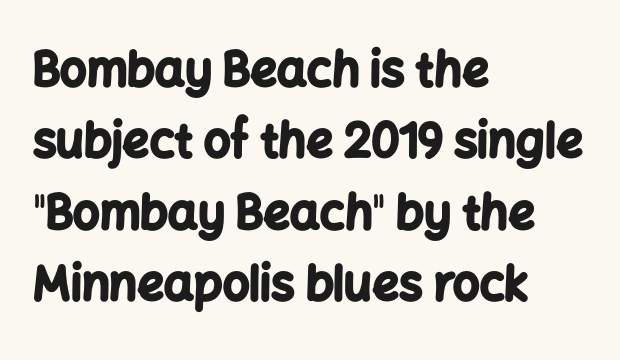
The image shows 47 px bold sans-serif type, upright; set left-aligned, normal line spacing (1.52x), normal letter spacing, not underlined; low stroke contrast and a medium x-height.
